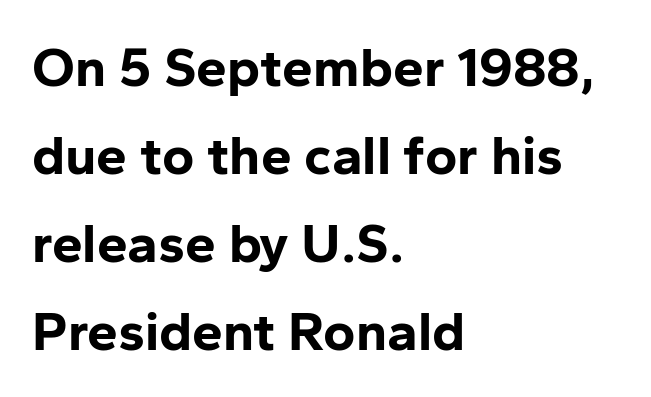
Default kerning and tracking; the words read as compact shapes. Each new line begins a customary step beneath the previous one. Heavy-handed strokes throughout: this text is bold. When letters stand straight like this, we call the style roman or upright. The designer went with a sans here, leaving each stem footless.
